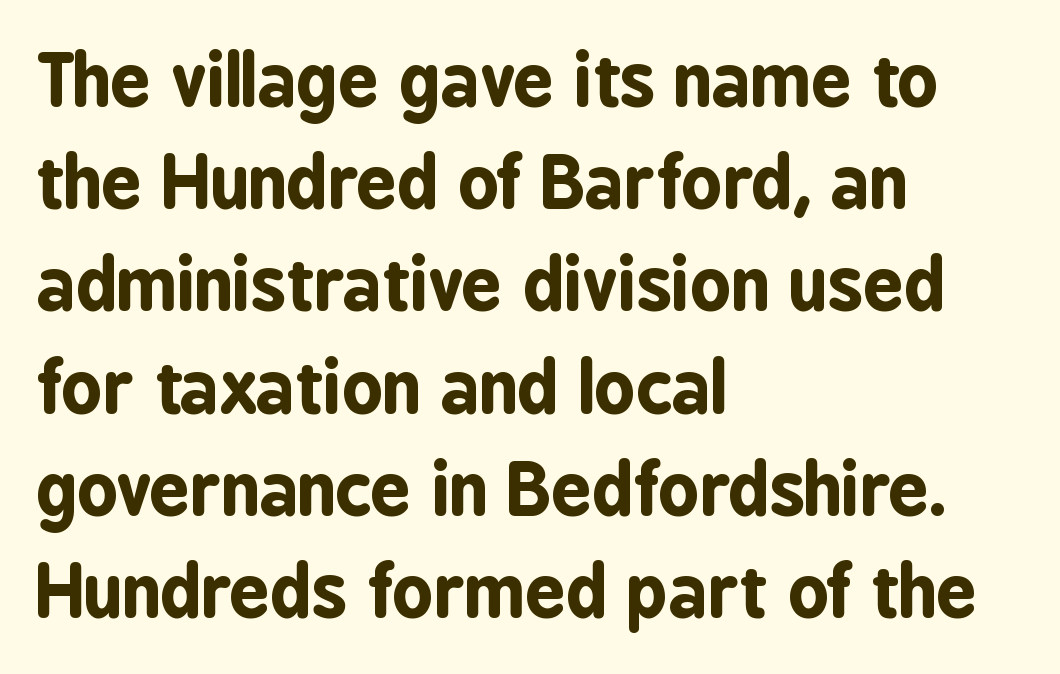
The image shows 71 px bold, condensed sans-serif type, upright; set left-aligned, normal line spacing (1.44x), normal letter spacing, not underlined; low stroke contrast and a medium x-height.
